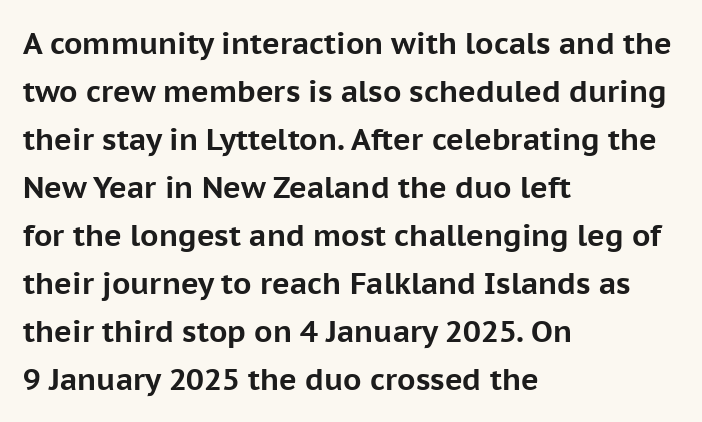
Q: Is the text bold? A: Yes.
Q: Is the text italic (slanted)? A: No, it is upright.
Q: Is the typeface a serif or a sans-serif typeface? A: Sans-serif.
Q: Is the text underlined? A: No.
Q: How is the paragraph aligned? A: Left-aligned.
Q: Is the spacing between letters normal or unusually wide? A: Normal.
Q: Is the spacing between lines tight, normal or loose? A: Normal.
Q: Width (condensed, normal, or wide)? A: Normal.
Q: Stroke contrast? A: Low.
Q: x-height? A: Medium.
Q: Monospaced? A: No.
